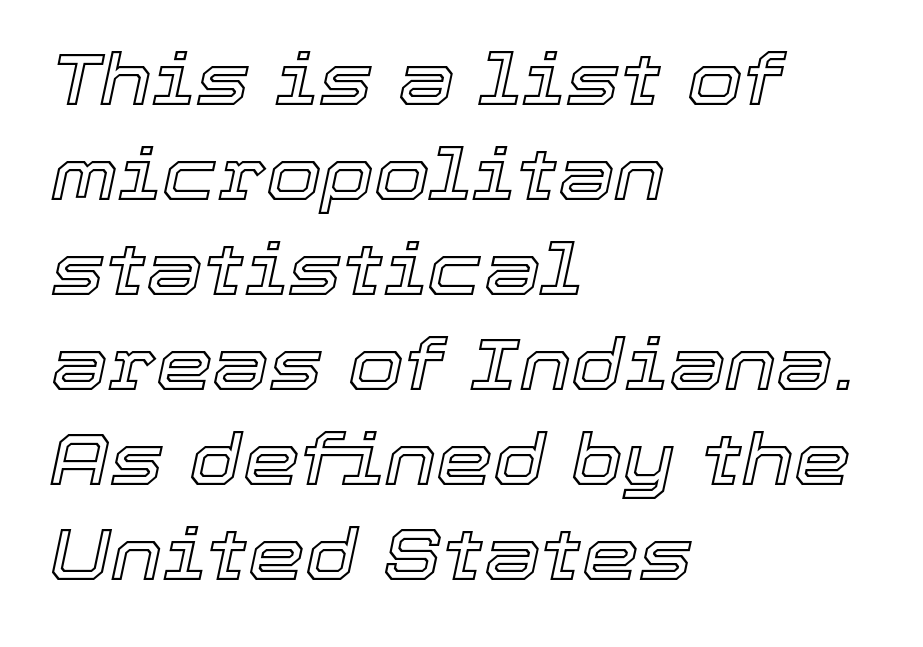
The image shows 72 px text type, italic (leaning right); set left-aligned, normal line spacing (1.32x), normal letter spacing, not underlined; a medium x-height.
